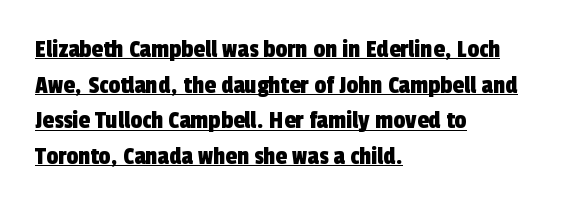
The rag falls on the right side of this text block. Students, note that the glyphs here touch the page at normal intervals. Like a heading marked for emphasis, these lines bear an underscore. Is there much room between lines? A standard amount, neither cramped nor airy.
